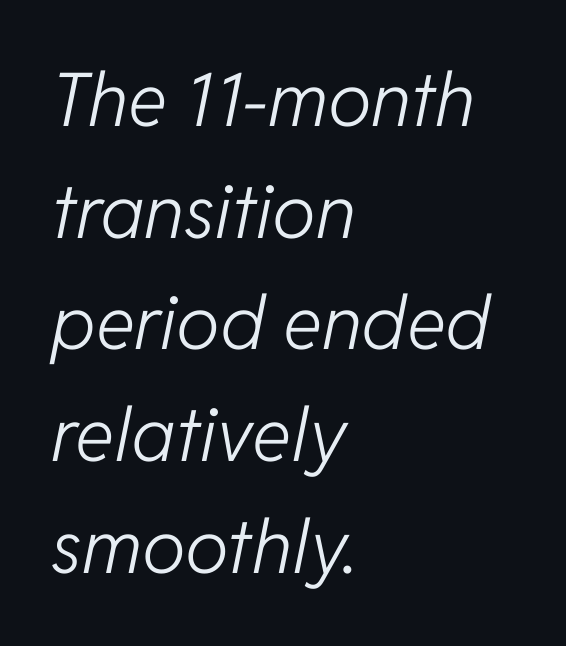
{"italic": "yes", "lean": "right", "slant_degrees": 11, "bold": "no", "weight": "light", "width": "normal", "stroke_contrast": "low", "x_height": "medium", "monospaced": "no", "underline": "no", "align": "left", "line_spacing": "normal", "line_spacing_ratio": 1.51, "letter_spacing": "normal", "letter_spacing_em": 0.0, "glyph_px": 74}
